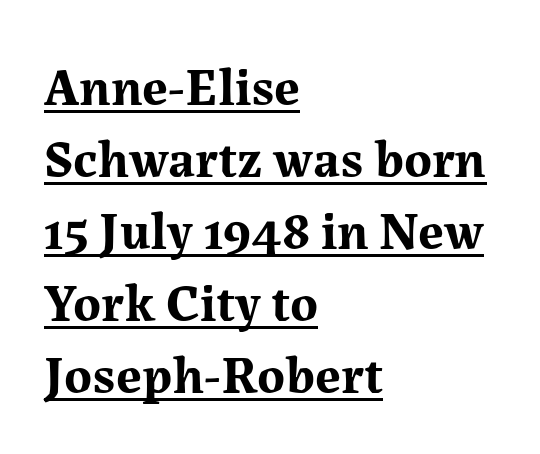
The image shows 53 px bold serif type, upright; set left-aligned, normal line spacing (1.36x), normal letter spacing, underlined; medium stroke contrast and a medium x-height.
